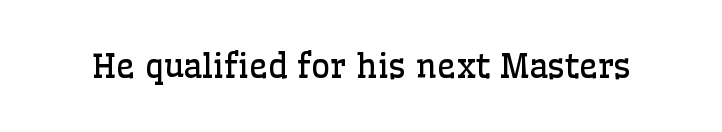
The image shows 33 px regular-weight serif type, upright; set normal letter spacing, not underlined; low stroke contrast and a medium x-height.
